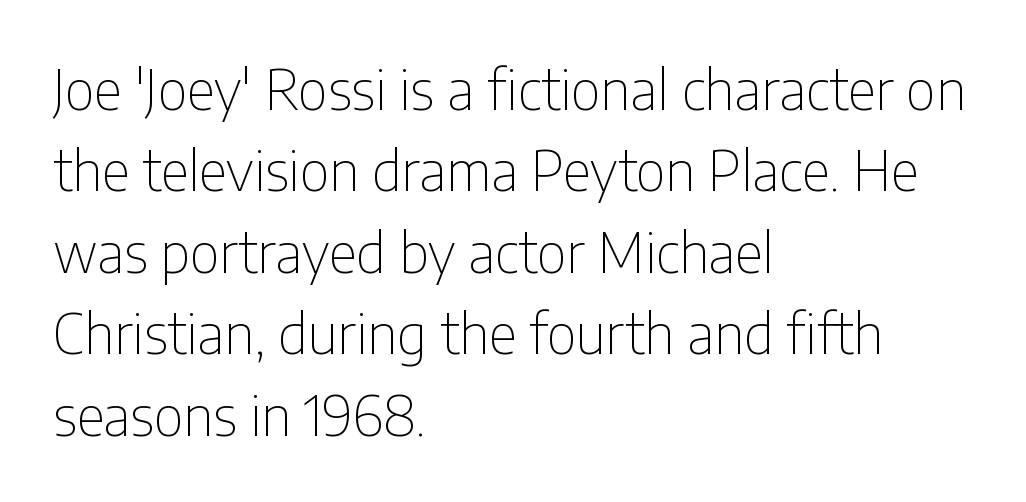
{"serif": "no", "italic": "no", "bold": "no", "weight": "thin", "width": "condensed", "stroke_contrast": "low", "x_height": "medium", "monospaced": "no", "underline": "no", "align": "left", "line_spacing": "normal", "line_spacing_ratio": 1.48, "letter_spacing": "normal", "letter_spacing_em": 0.0, "glyph_px": 55}
